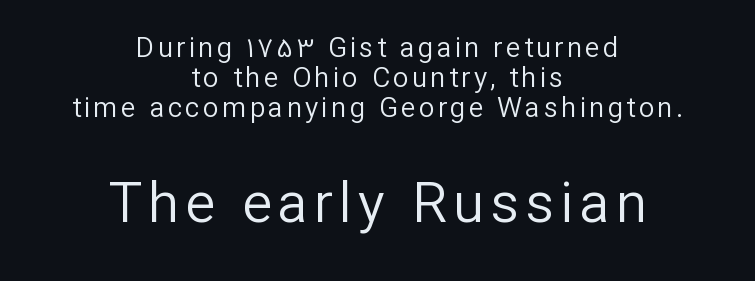
Font category for this specimen: sans-serif. In CSS terms this would be text-align: center. The letters look calm and open, with moderate or lighter stems. Compared with typical paragraphs, the rows here are closer together. Unmarked baselines from the first word to the last. The letters in the lower block stand taller than those in the block above.
